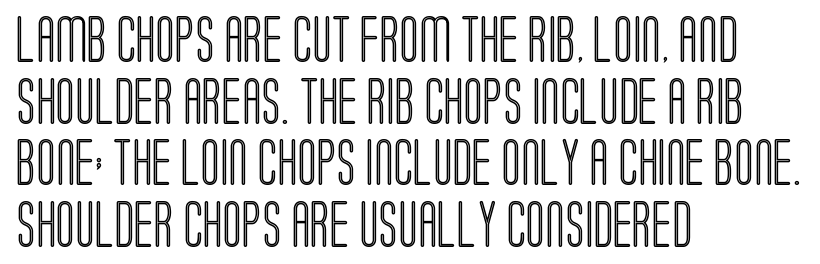
These lines were composed using upright roman letters. The lines are quadded left. The specimen omits any rule beneath the text block's lines. Is this a fixed-width face? No — the glyphs have proportional, varying widths. This sample keeps an unexceptional amount of space between lines. Short note: letters normally spaced.
